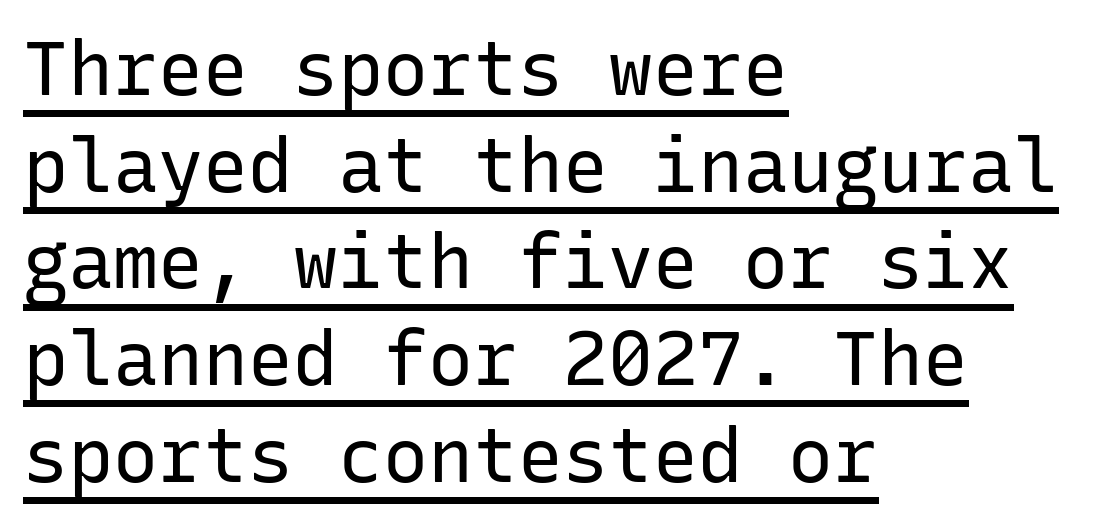
Q: Is the text bold? A: No.
Q: Is the text italic (slanted)? A: No, it is upright.
Q: Is the typeface a serif or a sans-serif typeface? A: Sans-serif.
Q: Is the text underlined? A: Yes.
Q: How is the paragraph aligned? A: Left-aligned.
Q: Is the spacing between letters normal or unusually wide? A: Normal.
Q: Is the spacing between lines tight, normal or loose? A: Normal.
Q: Width (condensed, normal, or wide)? A: Normal.
Q: Stroke contrast? A: Low.
Q: x-height? A: Medium.
Q: Monospaced? A: Yes.
